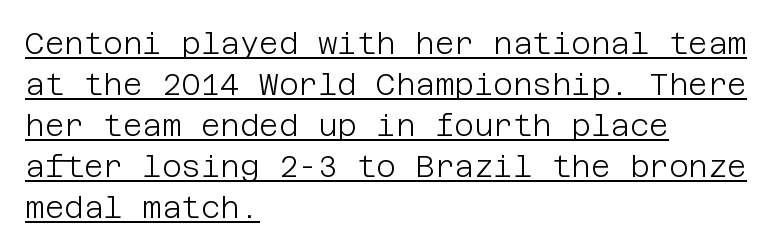
The lines sit at an ordinary, default distance from one another. You can see a thin bar hugging the bottom of the glyphs. Is this a heavy cut? Hardly; it is regular or lighter. This rendering employs a face without finishing strokes, i.e., a sans-serif. How are the letters spaced? Ordinarily, with no added tracking. Caption: multi-line text, flush left, ragged right.
